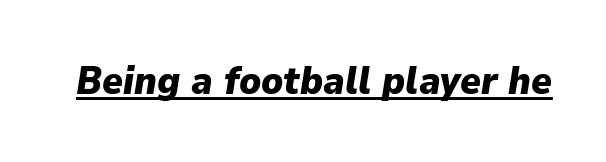
Q: Is the text bold? A: Yes.
Q: Is the text italic (slanted)? A: Yes, it leans right by about 9 degrees.
Q: Is the text underlined? A: Yes.
Q: Is the spacing between letters normal or unusually wide? A: Normal.
Q: Width (condensed, normal, or wide)? A: Normal.
Q: Stroke contrast? A: Low.
Q: x-height? A: Medium.
Q: Monospaced? A: No.
